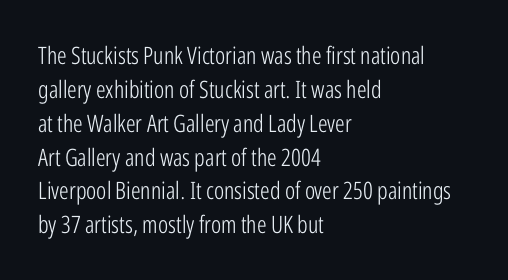
Decoration check: the copy has no underline. Teacher's note: observe the even left margin — that is flush-left alignment. Interline gaps are of average width in this sample. No chunkiness to these letters — they're not bold. These lines were composed using upright roman letters.
